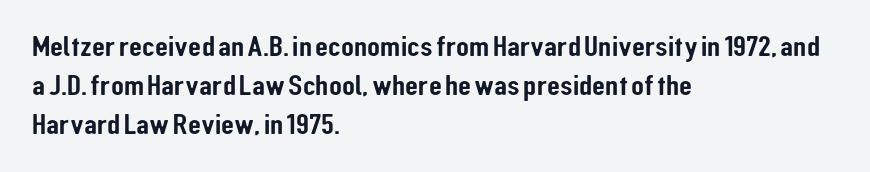
Q: Is the text italic (slanted)? A: No, it is upright.
Q: Is the typeface a serif or a sans-serif typeface? A: Sans-serif.
Q: Is the text underlined? A: No.
Q: How is the paragraph aligned? A: Left-aligned.
Q: Is the spacing between letters normal or unusually wide? A: Normal.
Q: Is the spacing between lines tight, normal or loose? A: Normal.
Q: Width (condensed, normal, or wide)? A: Condensed.
Q: Stroke contrast? A: Low.
Q: x-height? A: Medium.
Q: Monospaced? A: No.
